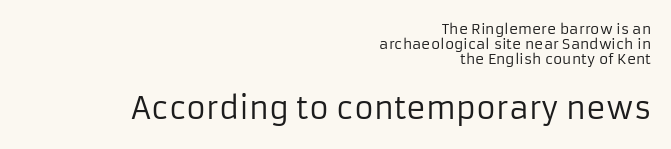
Q: Is the text bold? A: No.
Q: Is the text italic (slanted)? A: No, it is upright.
Q: Is the typeface a serif or a sans-serif typeface? A: Sans-serif.
Q: Is the text underlined? A: No.
Q: How is the paragraph aligned? A: Right-aligned.
Q: Is the spacing between letters normal or unusually wide? A: Normal.
Q: Is the spacing between lines tight, normal or loose? A: Tight.
Q: Which block of text is set in a larger size, the first (top) or the second (bottom)? A: The second (bottom) one.
Q: Width (condensed, normal, or wide)? A: Normal.
Q: Stroke contrast? A: Low.
Q: x-height? A: Medium.
Q: Monospaced? A: No.
